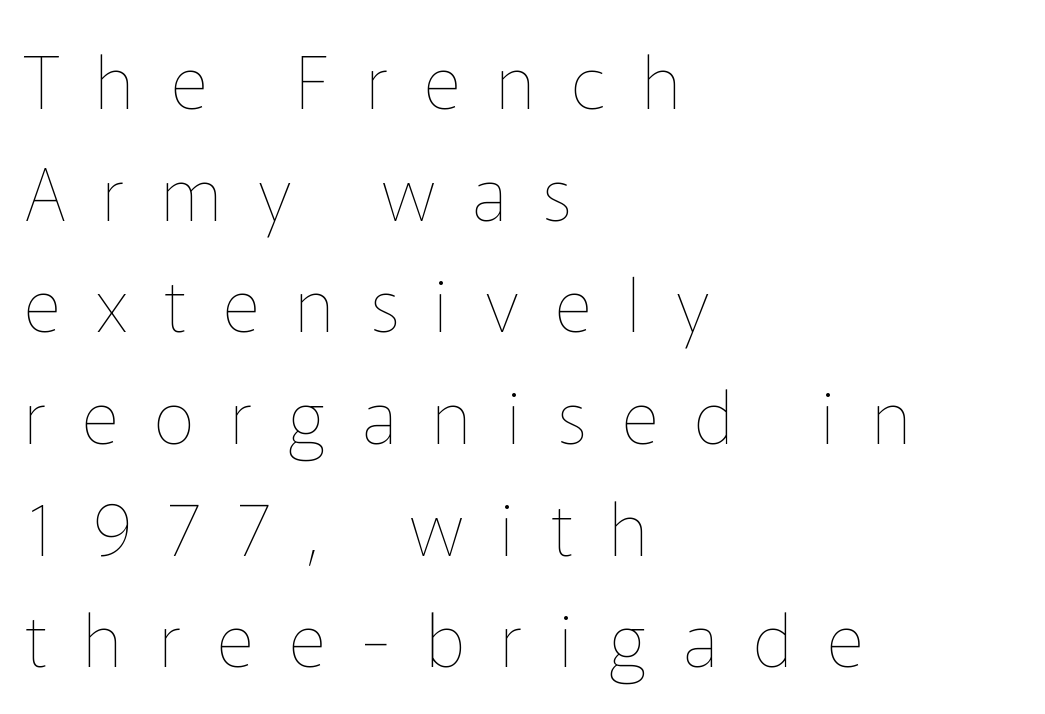
Q: Is the text bold? A: No.
Q: Is the text italic (slanted)? A: No, it is upright.
Q: Is the text underlined? A: No.
Q: How is the paragraph aligned? A: Left-aligned.
Q: Is the spacing between letters normal or unusually wide? A: Unusually wide.
Q: Is the spacing between lines tight, normal or loose? A: Normal.
Q: Width (condensed, normal, or wide)? A: Normal.
Q: Stroke contrast? A: Low.
Q: x-height? A: Medium.
Q: Monospaced? A: No.
